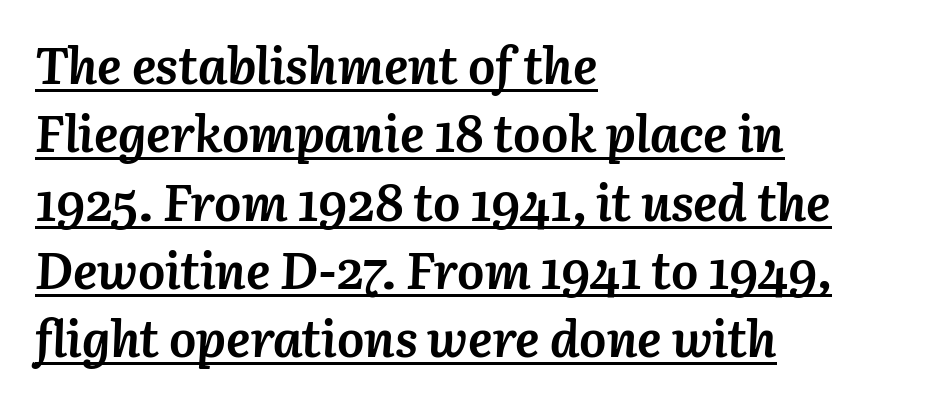
{"italic": "yes", "lean": "right", "slant_degrees": 3, "bold": "yes", "weight": "semibold", "width": "normal", "stroke_contrast": "medium", "x_height": "medium", "monospaced": "no", "underline": "yes", "align": "left", "line_spacing": "normal", "line_spacing_ratio": 1.34, "letter_spacing": "normal", "letter_spacing_em": 0.0, "glyph_px": 51}
